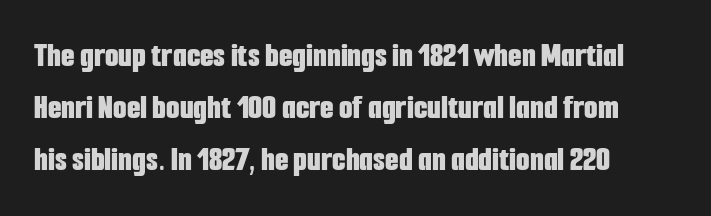
The image shows 35 px bold, condensed sans-serif type, upright; set left-aligned, normal line spacing (1.49x), normal letter spacing, not underlined; low stroke contrast and a medium x-height.
